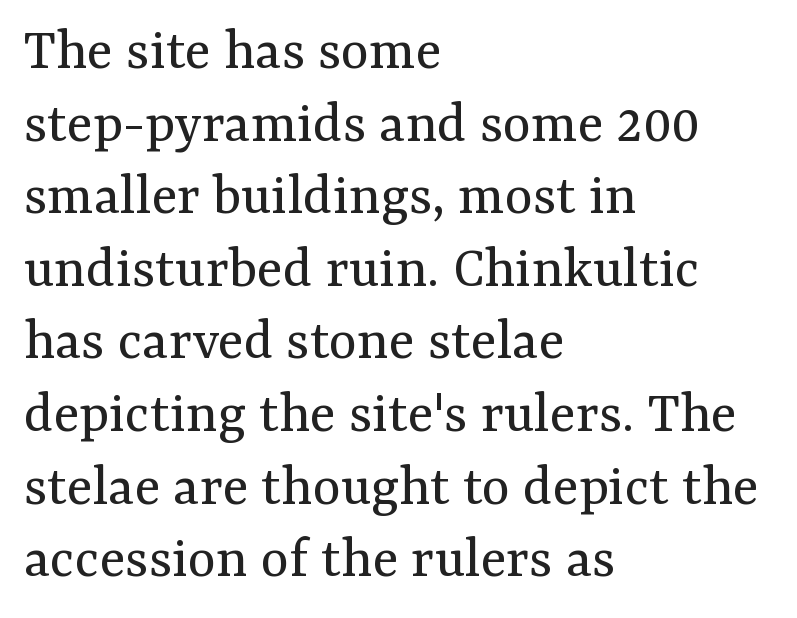
Q: Is the text bold? A: No.
Q: Is the text italic (slanted)? A: No, it is upright.
Q: Is the typeface a serif or a sans-serif typeface? A: Serif.
Q: Is the text underlined? A: No.
Q: How is the paragraph aligned? A: Left-aligned.
Q: Is the spacing between letters normal or unusually wide? A: Normal.
Q: Width (condensed, normal, or wide)? A: Normal.
Q: Stroke contrast? A: Medium.
Q: x-height? A: Medium.
Q: Monospaced? A: No.
